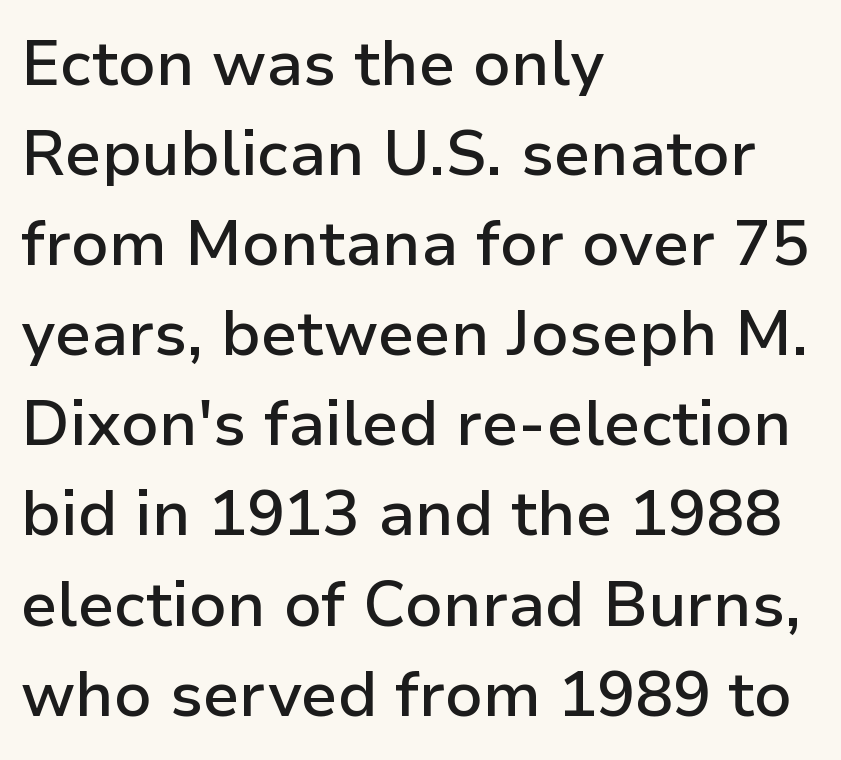
{"serif": "no", "italic": "no", "bold": "semi", "weight": "semibold", "width": "normal", "stroke_contrast": "low", "x_height": "medium", "monospaced": "no", "underline": "no", "align": "left", "line_spacing": "normal", "line_spacing_ratio": 1.43, "letter_spacing": "normal", "letter_spacing_em": 0.0, "glyph_px": 63}
